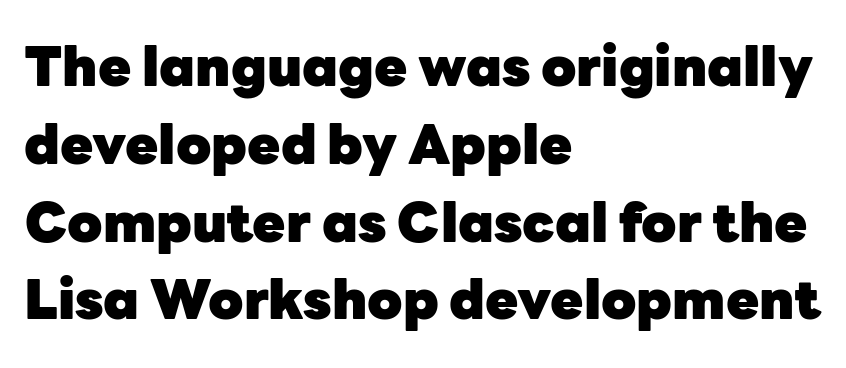
{"serif": "no", "italic": "no", "bold": "yes", "weight": "heavy", "width": "normal", "stroke_contrast": "low", "x_height": "medium", "monospaced": "no", "underline": "no", "align": "left", "line_spacing": "normal", "line_spacing_ratio": 1.44, "letter_spacing": "normal", "letter_spacing_em": 0.0, "glyph_px": 54}
